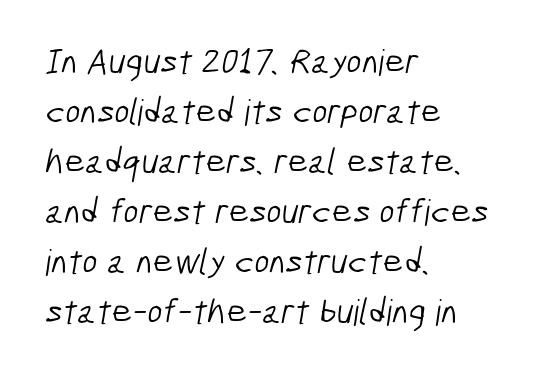
Q: Is the text bold? A: No.
Q: Is the typeface a serif or a sans-serif typeface? A: Sans-serif.
Q: Is the text underlined? A: No.
Q: How is the paragraph aligned? A: Left-aligned.
Q: Is the spacing between letters normal or unusually wide? A: Normal.
Q: Is the spacing between lines tight, normal or loose? A: Normal.
Q: Width (condensed, normal, or wide)? A: Condensed.
Q: Stroke contrast? A: Low.
Q: x-height? A: Medium.
Q: Monospaced? A: No.
